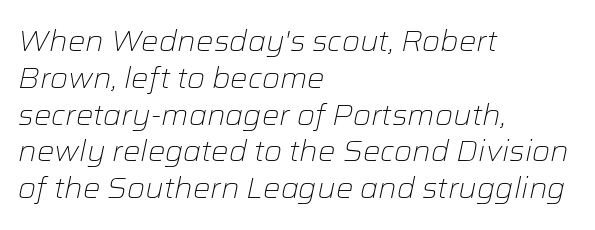
Q: Is the text bold? A: No.
Q: Is the text italic (slanted)? A: Yes, it leans right by about 12 degrees.
Q: Is the text underlined? A: No.
Q: How is the paragraph aligned? A: Left-aligned.
Q: Is the spacing between letters normal or unusually wide? A: Normal.
Q: Is the spacing between lines tight, normal or loose? A: Normal.
Q: Width (condensed, normal, or wide)? A: Normal.
Q: Stroke contrast? A: Low.
Q: x-height? A: Medium.
Q: Monospaced? A: No.
